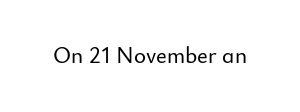
Each word holds together tightly as a unit, with standard inter-letter gaps. Posture: upright roman. The specimen omits any rule beneath the text block's lines.
